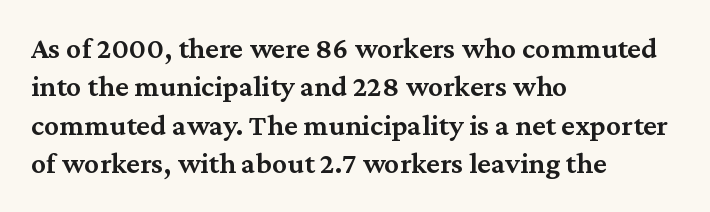
The image shows 30 px semibold serif type, upright; set left-aligned, normal line spacing (1.28x), normal letter spacing, not underlined; medium stroke contrast and a medium x-height.
